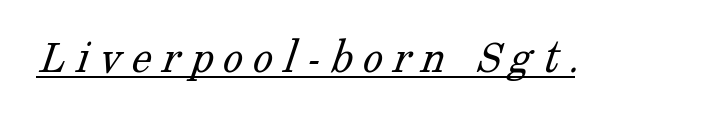
{"serif": "yes", "bold": "no", "weight": "light", "width": "normal", "stroke_contrast": "low", "x_height": "medium", "monospaced": "no", "underline": "yes", "letter_spacing": "wide", "letter_spacing_em": 0.21, "glyph_px": 50}
